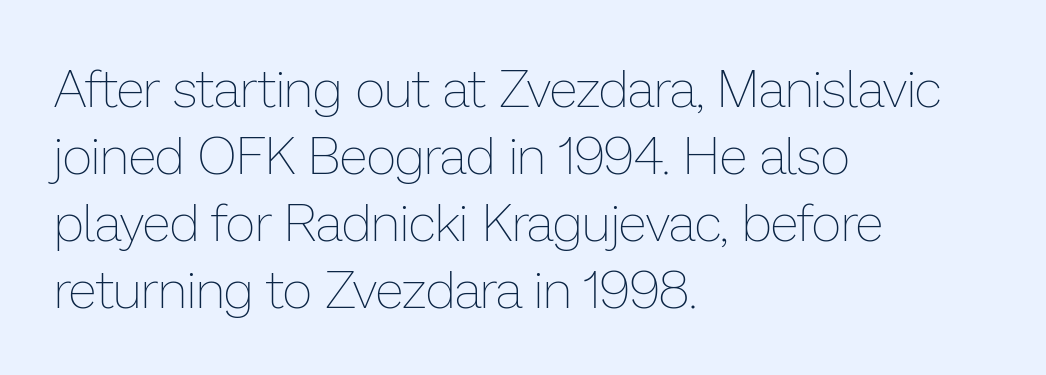
The image shows 52 px thin type, upright; set left-aligned, normal line spacing (1.29x), normal letter spacing, not underlined; low stroke contrast and a medium x-height.
